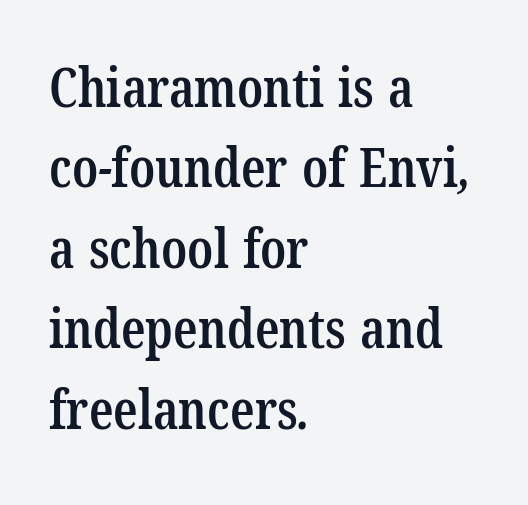
Does extra space separate the letters? No, they use regular spacing. Successive baselines arrive at the customary interval. The paragraph has a hard left edge and a soft right edge. Note: serifs present on the glyphs.
